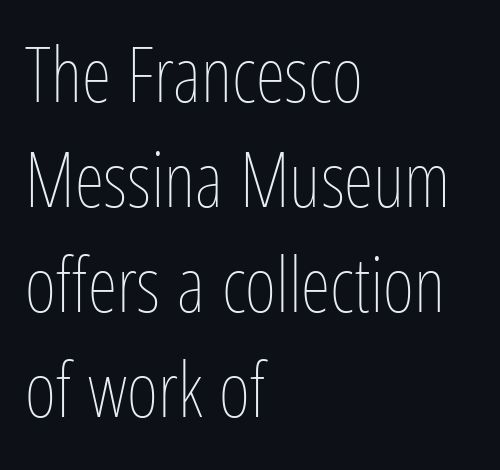
Q: Is the text bold? A: No.
Q: Is the text italic (slanted)? A: No, it is upright.
Q: Is the text underlined? A: No.
Q: How is the paragraph aligned? A: Left-aligned.
Q: Is the spacing between letters normal or unusually wide? A: Normal.
Q: Is the spacing between lines tight, normal or loose? A: Normal.
Q: Width (condensed, normal, or wide)? A: Condensed.
Q: Stroke contrast? A: Low.
Q: x-height? A: Medium.
Q: Monospaced? A: No.
